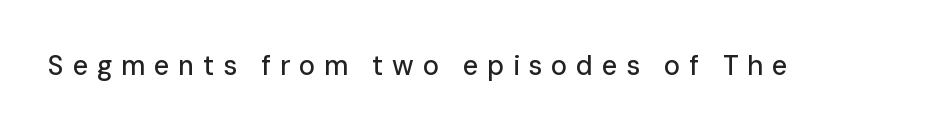
The image shows 27 px text type, upright; set unusually wide letter spacing (+0.32 em), not underlined.
